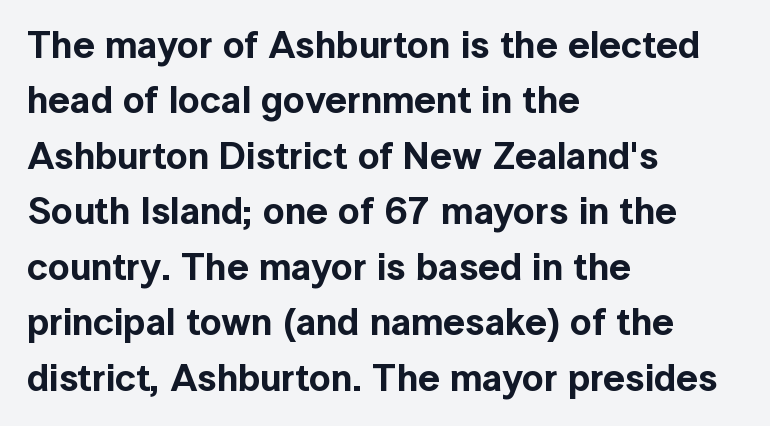
{"serif": "no", "italic": "no", "width": "normal", "x_height": "medium", "monospaced": "no", "underline": "no", "align": "left", "line_spacing": "normal", "line_spacing_ratio": 1.46, "letter_spacing": "normal", "letter_spacing_em": 0.0, "glyph_px": 38}
